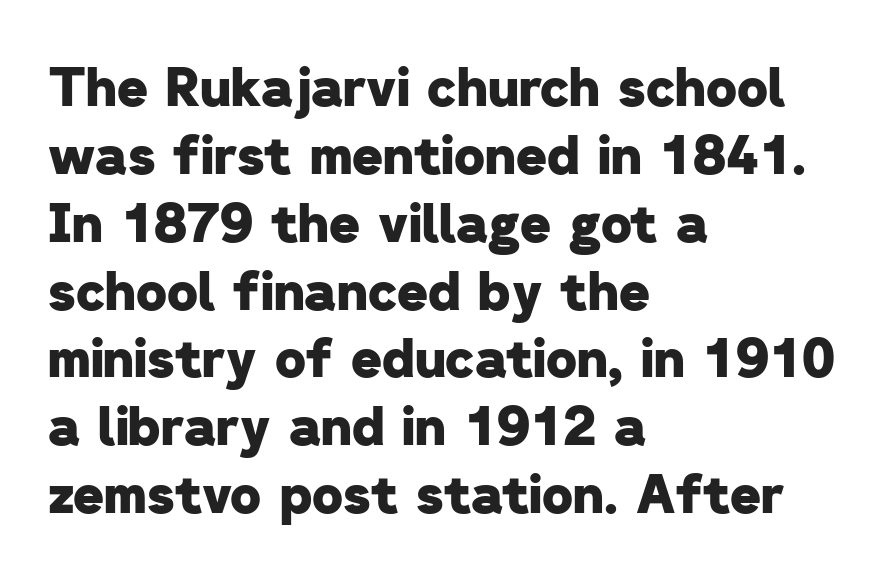
{"serif": "no", "bold": "yes", "weight": "heavy", "width": "normal", "stroke_contrast": "low", "x_height": "medium", "monospaced": "no", "underline": "no", "align": "left", "line_spacing": "normal", "line_spacing_ratio": 1.28, "letter_spacing": "normal", "letter_spacing_em": 0.0, "glyph_px": 53}
